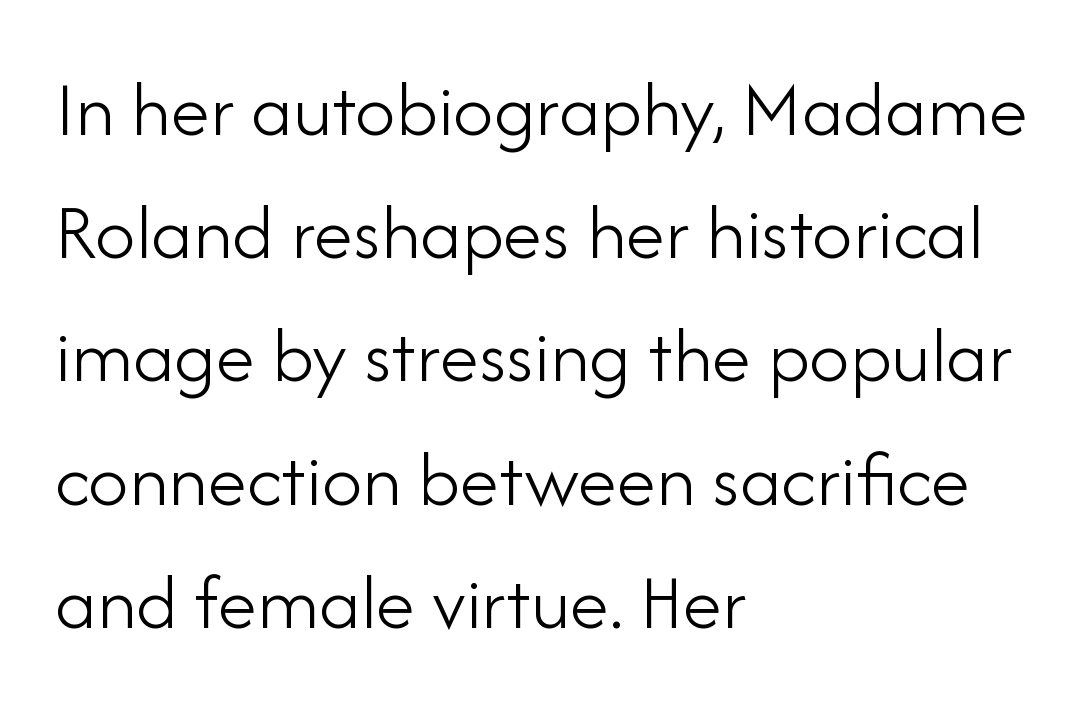
{"serif": "no", "italic": "no", "bold": "no", "weight": "light", "width": "normal", "stroke_contrast": "low", "x_height": "small", "monospaced": "no", "underline": "no", "align": "left", "line_spacing": "normal", "line_spacing_ratio": 1.54, "letter_spacing": "normal", "letter_spacing_em": 0.0, "glyph_px": 80}
